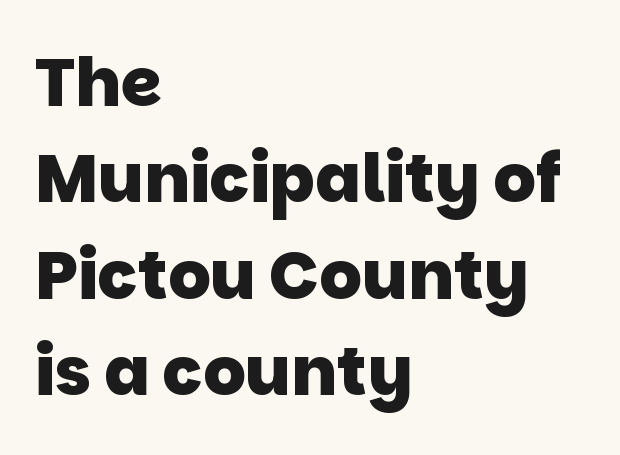
The image shows 67 px heavy sans-serif type; set left-aligned, normal line spacing (1.44x), normal letter spacing, not underlined; low stroke contrast and a large x-height.
